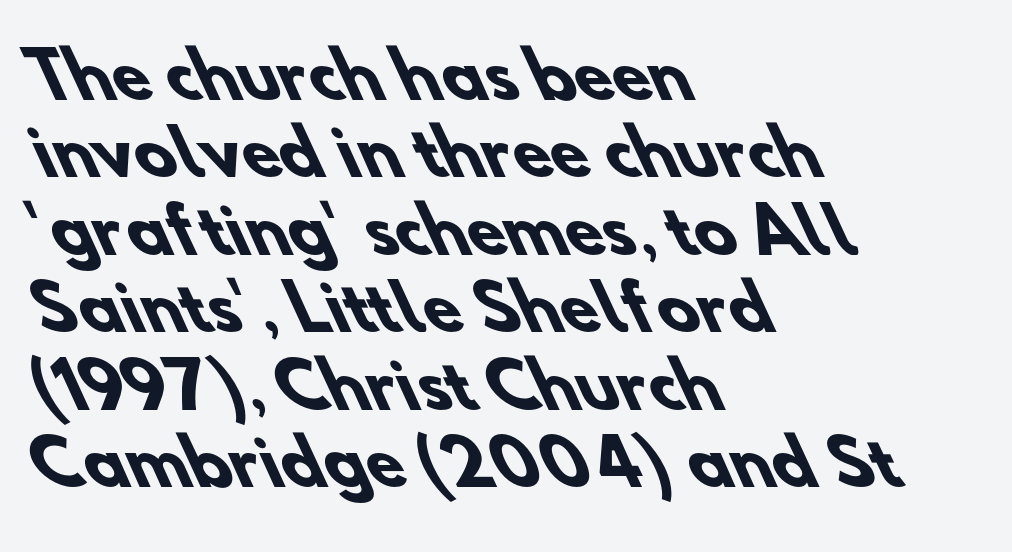
{"serif": "no", "bold": "yes", "weight": "heavy", "width": "normal", "stroke_contrast": "low", "x_height": "small", "monospaced": "no", "underline": "no", "align": "left", "line_spacing": "normal", "line_spacing_ratio": 1.25, "letter_spacing": "normal", "letter_spacing_em": 0.0, "glyph_px": 62}
